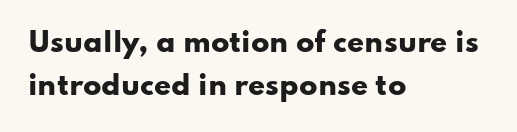
Q: Is the text bold? A: Yes.
Q: Is the text italic (slanted)? A: No, it is upright.
Q: Is the text underlined? A: No.
Q: How is the paragraph aligned? A: Left-aligned.
Q: Is the spacing between letters normal or unusually wide? A: Normal.
Q: Is the spacing between lines tight, normal or loose? A: Normal.
